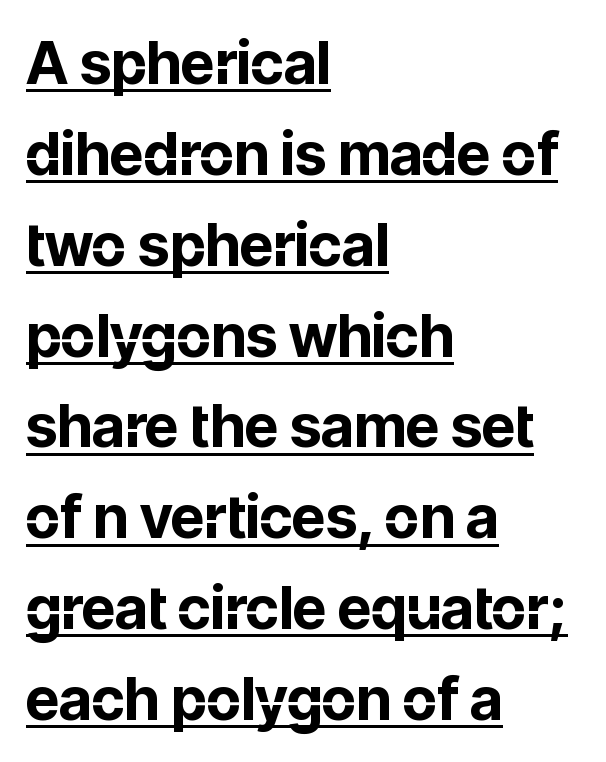
Q: Is the text bold? A: Yes.
Q: Is the text italic (slanted)? A: No, it is upright.
Q: Is the typeface a serif or a sans-serif typeface? A: Sans-serif.
Q: Is the text underlined? A: Yes.
Q: How is the paragraph aligned? A: Left-aligned.
Q: Is the spacing between letters normal or unusually wide? A: Normal.
Q: Is the spacing between lines tight, normal or loose? A: Normal.
Q: Width (condensed, normal, or wide)? A: Normal.
Q: Stroke contrast? A: Low.
Q: x-height? A: Medium.
Q: Monospaced? A: No.
